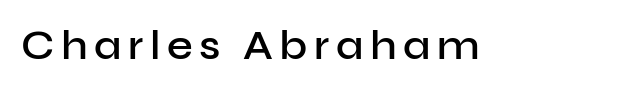
{"serif": "no", "italic": "no", "bold": "semi", "weight": "semibold", "width": "normal", "stroke_contrast": "low", "x_height": "medium", "monospaced": "no", "underline": "no", "glyph_px": 41}
